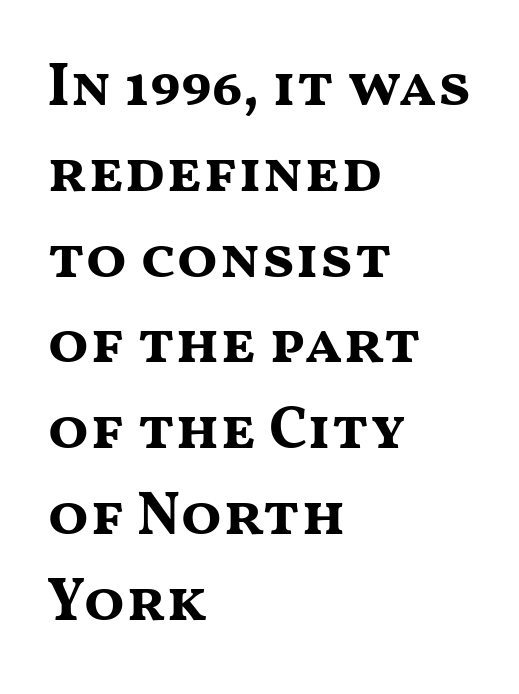
The image shows 60 px bold, wide sans-serif type, upright; set left-aligned, normal line spacing (1.43x), normal letter spacing, not underlined; medium stroke contrast and a medium x-height.
